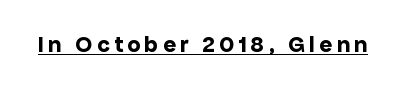
The string is rendered with underlining switched on. The face used here has the dense, thick strokes of a bold. This is roman type, the default non-slanted kind.
